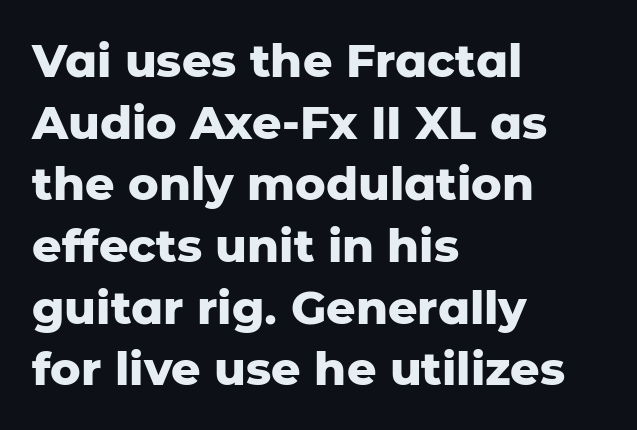
The image shows 46 px heavy sans-serif type, upright; set left-aligned, normal line spacing (1.34x), normal letter spacing, not underlined; low stroke contrast and a medium x-height.
